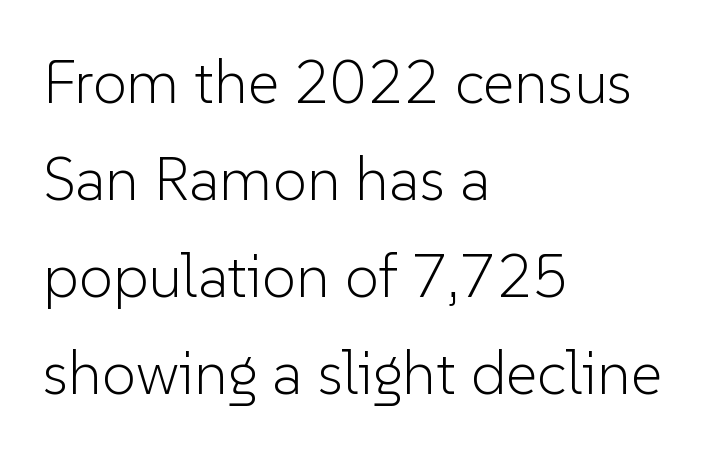
{"serif": "no", "italic": "no", "bold": "no", "weight": "light", "width": "normal", "stroke_contrast": "low", "x_height": "medium", "monospaced": "no", "underline": "no", "align": "left", "line_spacing": "normal", "line_spacing_ratio": 1.59, "letter_spacing": "normal", "letter_spacing_em": 0.0, "glyph_px": 61}
